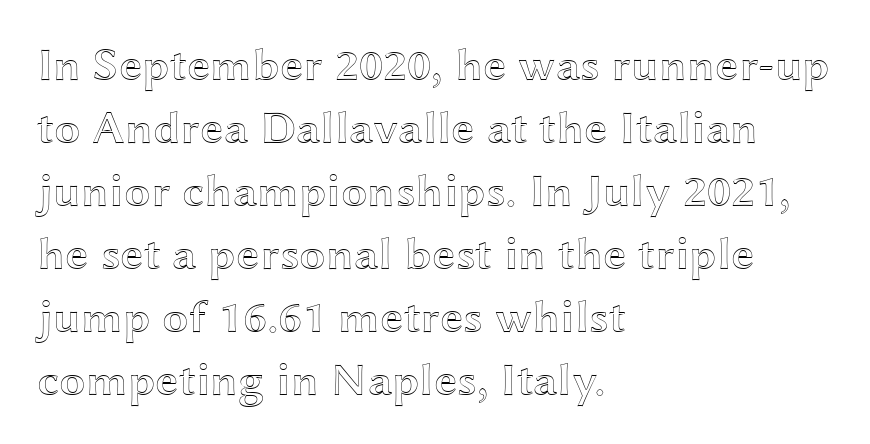
Q: Is the text italic (slanted)? A: No, it is upright.
Q: Is the text underlined? A: No.
Q: How is the paragraph aligned? A: Left-aligned.
Q: Is the spacing between letters normal or unusually wide? A: Normal.
Q: Is the spacing between lines tight, normal or loose? A: Normal.
Q: Width (condensed, normal, or wide)? A: Wide.
Q: x-height? A: Medium.
Q: Monospaced? A: No.
